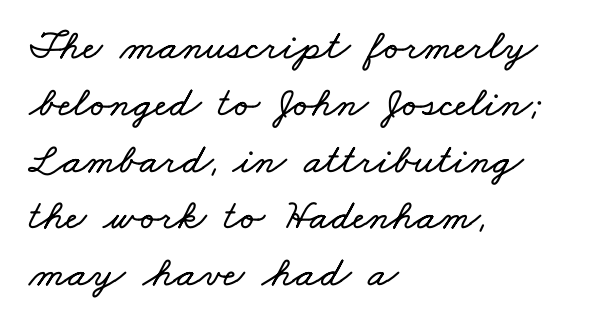
You could not count columns in this text — the font is proportionally spaced. Observe the ordinary spacing: letters are neighbours, not strangers. How would I describe the line gaps? Plain and ordinary. Beneath every word, the page is bare. Caption: multi-line text, flush left, ragged right.
